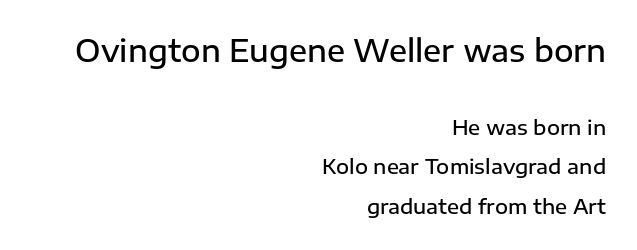
The image shows 30 px semibold sans-serif type, upright; set right-aligned, loose line spacing (1.97x), normal letter spacing, not underlined; the first (top) block is 1.5x larger; low stroke contrast and a medium x-height.
